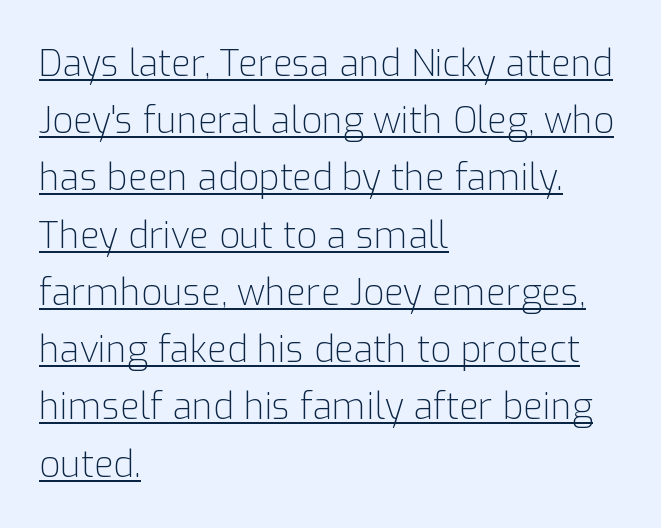
Vertical spacing — default. You can tell from the bare stems that sans-serif type was used. These lines were composed using upright roman letters. The setting favours the left margin, as ordinary paragraphs usually do. Varying glyph widths throughout — classic text-font behaviour. Beneath each row of characters lies a ruled line.
